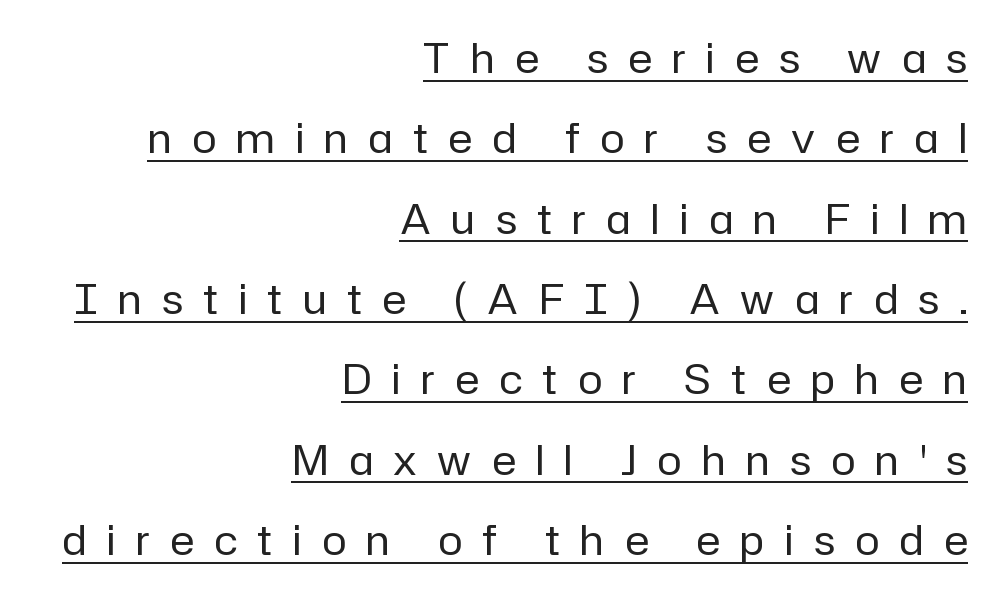
{"serif": "no", "italic": "no", "bold": "no", "weight": "regular", "width": "normal", "stroke_contrast": "low", "x_height": "medium", "monospaced": "no", "underline": "yes", "align": "right", "line_spacing": "loose", "line_spacing_ratio": 1.96, "letter_spacing": "wide", "letter_spacing_em": 0.5, "glyph_px": 41}
